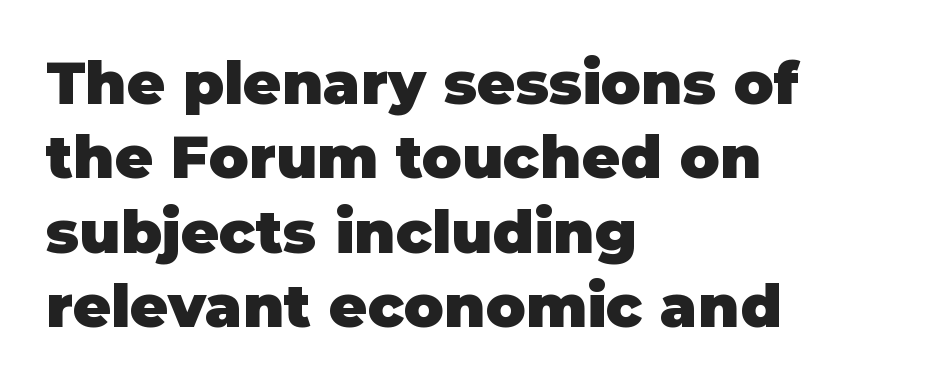
This rendering features lettering with no underline. Inter-character spacing is left at the font's built-in metrics. Varying glyph widths throughout — classic text-font behaviour. Classification — sans serif.
